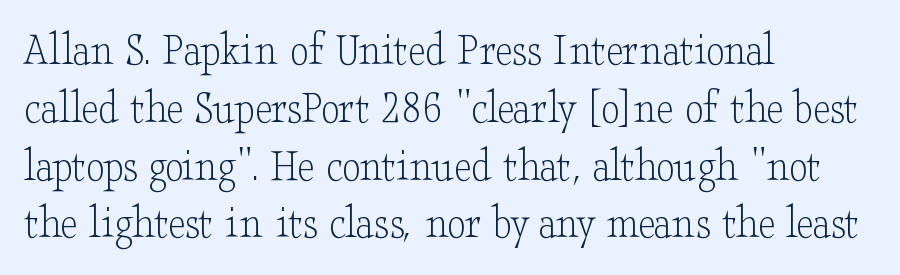
Q: Is the text bold? A: No.
Q: Is the text italic (slanted)? A: No, it is upright.
Q: Is the typeface a serif or a sans-serif typeface? A: Serif.
Q: Is the text underlined? A: No.
Q: How is the paragraph aligned? A: Left-aligned.
Q: Is the spacing between letters normal or unusually wide? A: Normal.
Q: Width (condensed, normal, or wide)? A: Wide.
Q: Stroke contrast? A: Low.
Q: x-height? A: Small.
Q: Monospaced? A: No.
